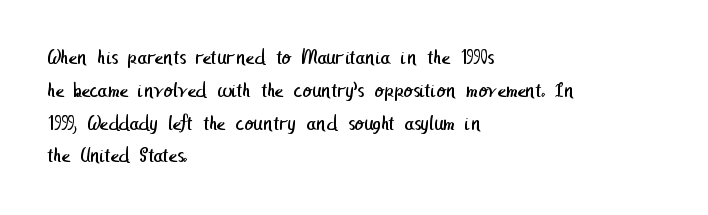
Q: Is the text bold? A: No.
Q: Is the text underlined? A: No.
Q: How is the paragraph aligned? A: Left-aligned.
Q: Is the spacing between letters normal or unusually wide? A: Normal.
Q: Is the spacing between lines tight, normal or loose? A: Normal.
